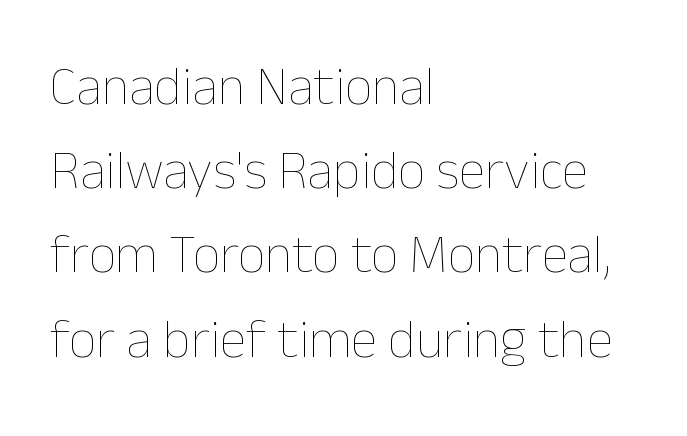
Q: Is the text bold? A: No.
Q: Is the text italic (slanted)? A: No, it is upright.
Q: Is the text underlined? A: No.
Q: How is the paragraph aligned? A: Left-aligned.
Q: Is the spacing between letters normal or unusually wide? A: Normal.
Q: Is the spacing between lines tight, normal or loose? A: Normal.
Q: Width (condensed, normal, or wide)? A: Normal.
Q: Stroke contrast? A: Low.
Q: x-height? A: Medium.
Q: Monospaced? A: No.
